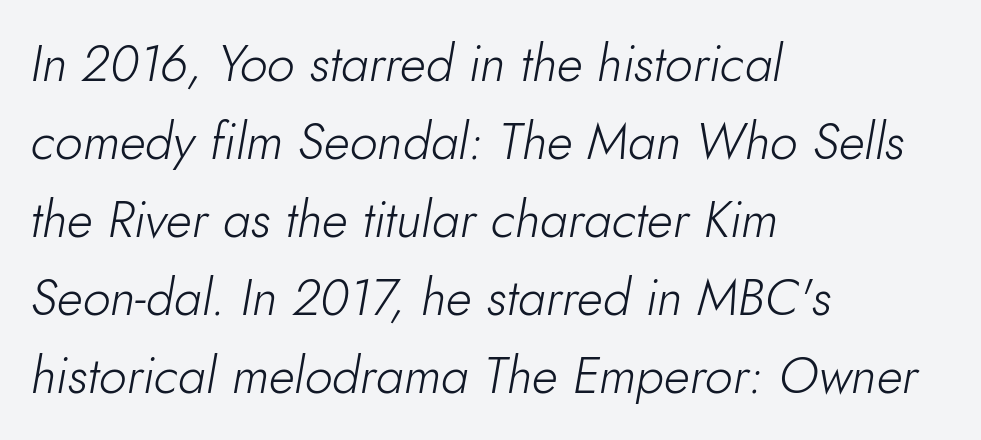
{"italic": "yes", "lean": "right", "slant_degrees": 10, "bold": "no", "weight": "light", "width": "normal", "stroke_contrast": "low", "x_height": "small", "monospaced": "no", "underline": "no", "align": "left", "line_spacing": "normal", "line_spacing_ratio": 1.56, "letter_spacing": "normal", "letter_spacing_em": 0.0, "glyph_px": 50}
